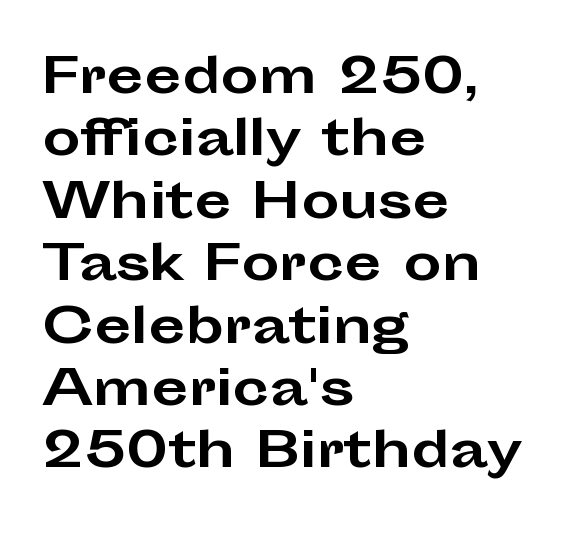
Q: Is the text bold? A: Yes.
Q: Is the text italic (slanted)? A: No, it is upright.
Q: Is the typeface a serif or a sans-serif typeface? A: Sans-serif.
Q: Is the text underlined? A: No.
Q: How is the paragraph aligned? A: Left-aligned.
Q: Is the spacing between letters normal or unusually wide? A: Normal.
Q: Is the spacing between lines tight, normal or loose? A: Normal.
Q: Width (condensed, normal, or wide)? A: Wide.
Q: Stroke contrast? A: Low.
Q: x-height? A: Medium.
Q: Monospaced? A: No.
